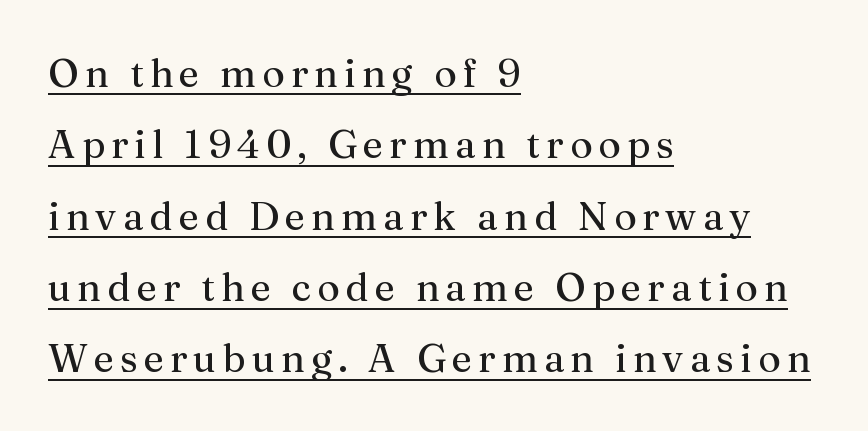
The image shows 39 px regular-weight serif type, upright; set left-aligned, line spacing 1.83x, underlined; medium stroke contrast and a medium x-height.
